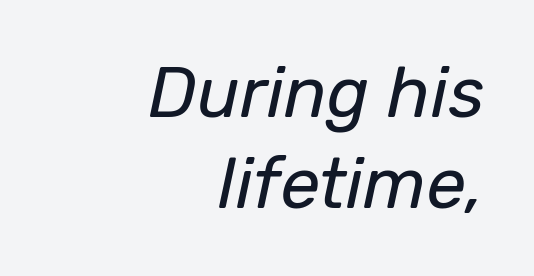
Q: Is the text bold? A: No.
Q: Is the text italic (slanted)? A: Yes, it leans right by about 12 degrees.
Q: Is the text underlined? A: No.
Q: How is the paragraph aligned? A: Right-aligned.
Q: Is the spacing between letters normal or unusually wide? A: Normal.
Q: Is the spacing between lines tight, normal or loose? A: Normal.
Q: Width (condensed, normal, or wide)? A: Normal.
Q: Stroke contrast? A: Low.
Q: x-height? A: Medium.
Q: Monospaced? A: No.
